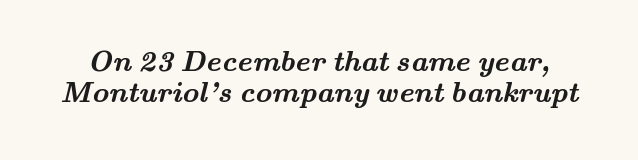
Line spacing here is tight. Nothing unusual about the tracking: characters are spaced as the font intends. Each letter keeps its own natural width here, so spacing adapts to shape. Note: serifs present on the glyphs. The area under the type is left untouched.
